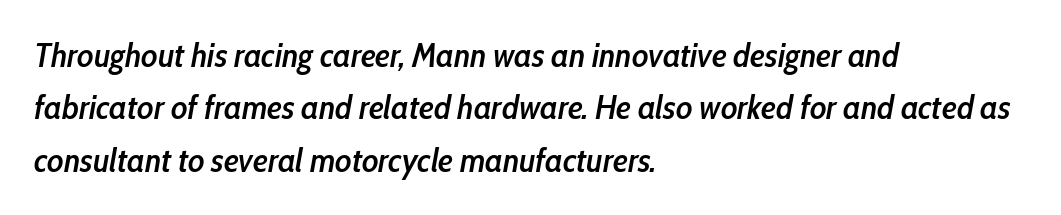
Clear beneath every line of the passage. The glyphs have the mass of a demibold cut, below bold. Successive baselines arrive at the customary interval. Posture: slanted. Tracking value appears to be zero — textbook default spacing. The face used here is proportionally spaced, like ordinary book or web type.
